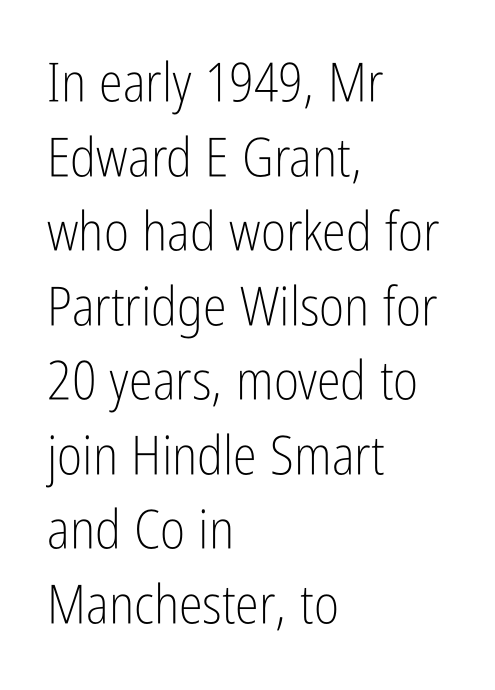
The rag falls on the right side of this text block. The specimen reads as upright at a glance. Clear beneath every line of the passage. Summary of weight: not heavy and not bold. Compared with typical paragraphs, the rows here are spaced about the same.
